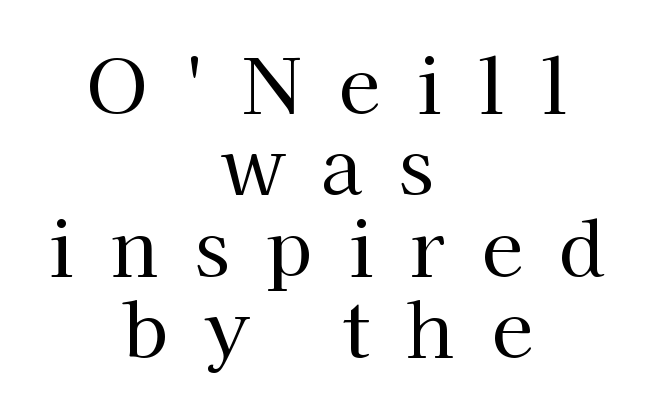
The image shows 76 px regular-weight serif type, upright; set centered, tight line spacing (1.07x), unusually wide letter spacing (+0.48 em), not underlined; high stroke contrast and a medium x-height.
